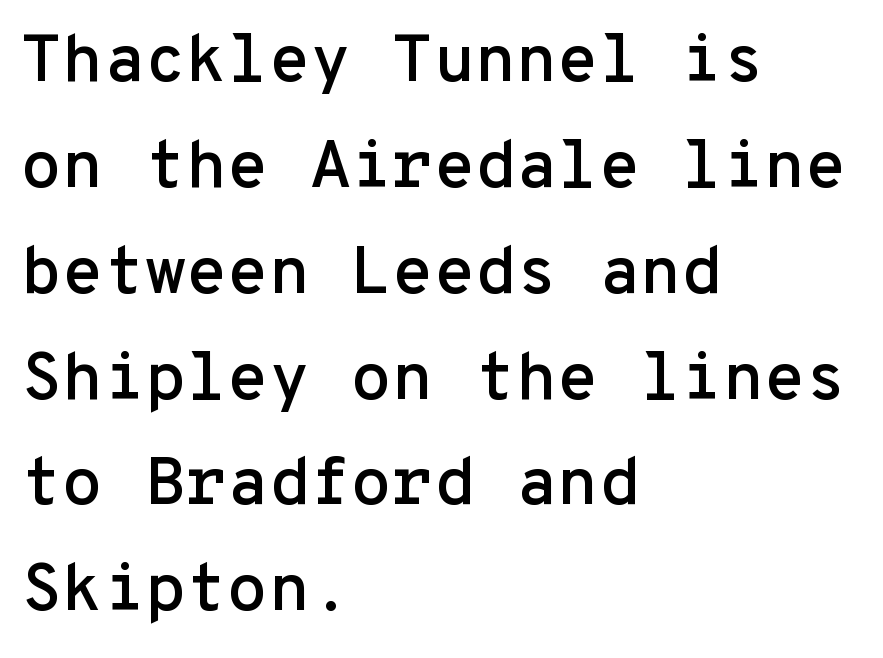
Leading matches the norm, producing a regular column. The string is rendered with underlining switched off. Fixed-width glyphs throughout — classic coding-font behaviour. The tracking reads as untouched default to a designer's eye. Characters remain perfectly vertical along every line. The text was rendered using a sans face with plain stroke endings.
